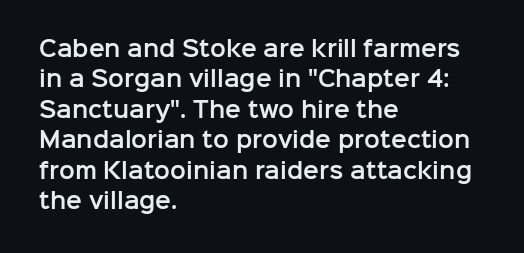
A bare baseline throughout the passage. This rendering uses left alignment, leaving the right contour irregular. Vertical strokes here are truly vertical. Glyph-to-glyph distance matches everyday printed text. If you measured baseline to baseline, you'd find a middling distance.
